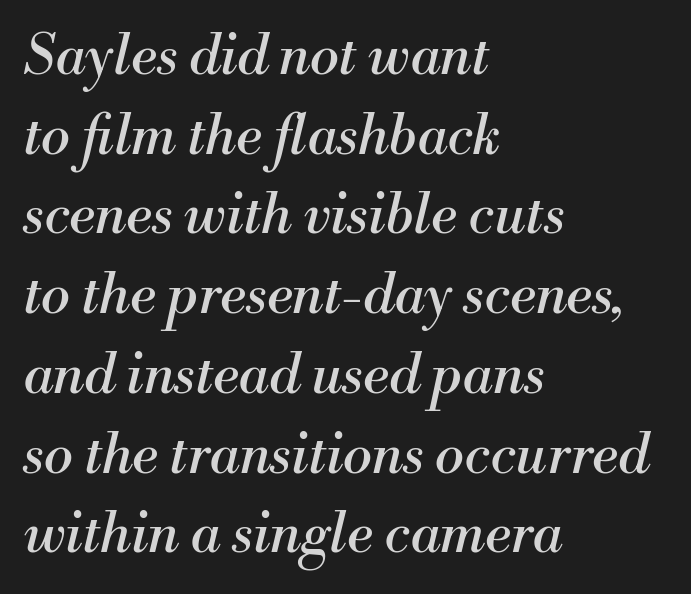
The image shows 55 px regular-weight serif type, italic (leaning right); set left-aligned, normal line spacing (1.45x), normal letter spacing, not underlined; medium stroke contrast and a small x-height.
